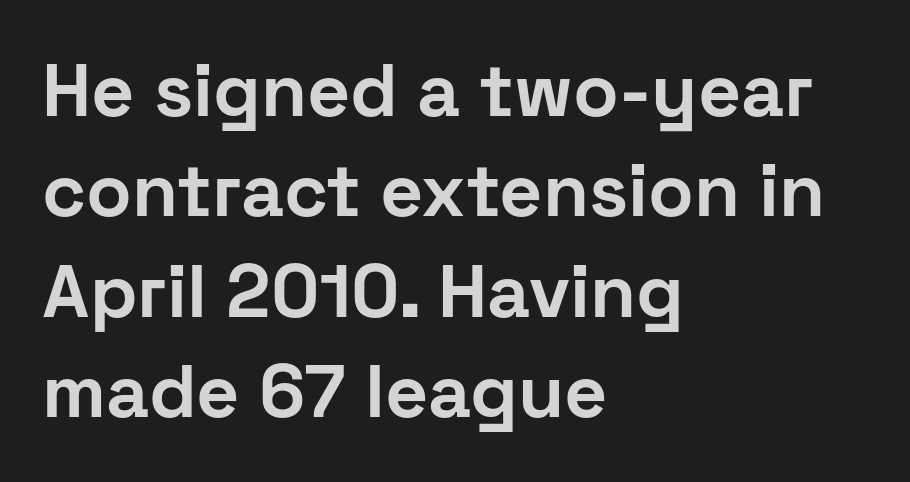
Bare-footed words on every line. Proportional: the letters do not fall into vertical columns. Classification — sans serif. Short and long lines alike share a common starting point at left.
